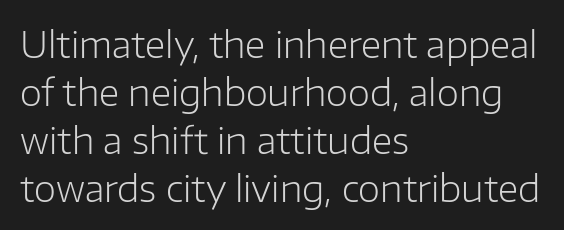
{"serif": "no", "italic": "no", "bold": "no", "weight": "light", "width": "normal", "stroke_contrast": "low", "x_height": "medium", "monospaced": "no", "underline": "no", "align": "left", "line_spacing": "normal", "line_spacing_ratio": 1.33, "letter_spacing": "normal", "letter_spacing_em": 0.0, "glyph_px": 36}
